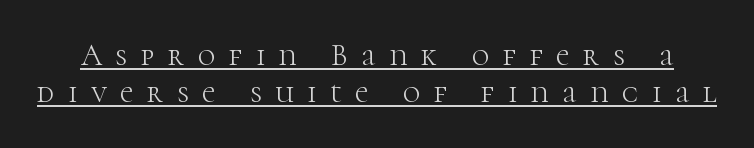
{"serif": "yes", "italic": "no", "bold": "no", "weight": "light", "width": "normal", "stroke_contrast": "high", "x_height": "medium", "monospaced": "no", "underline": "yes", "line_spacing_ratio": 1.23, "letter_spacing": "wide", "letter_spacing_em": 0.46, "glyph_px": 30}
